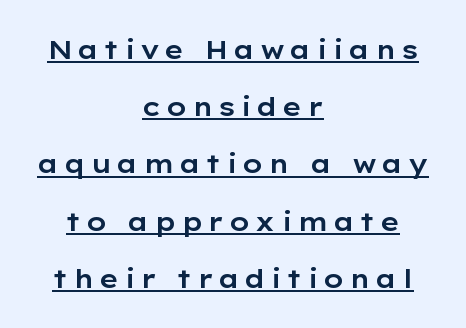
{"italic": "no", "underline": "yes", "align": "center", "line_spacing": "loose", "line_spacing_ratio": 2.2, "glyph_px": 26}
